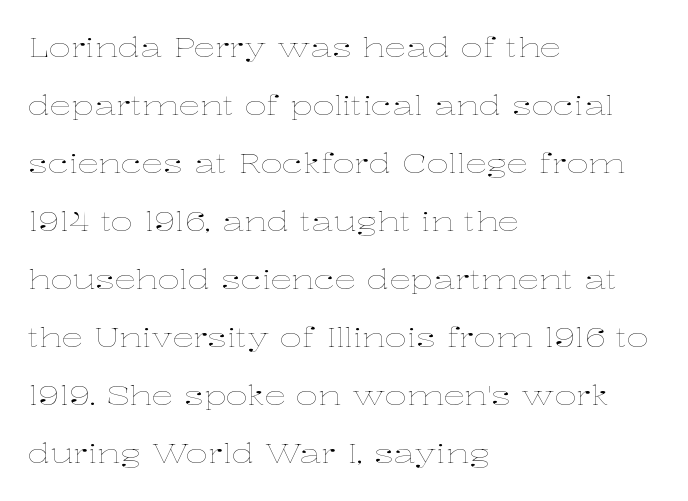
The image shows 27 px text type, upright; set left-aligned, loose line spacing (2.15x), normal letter spacing, not underlined.
